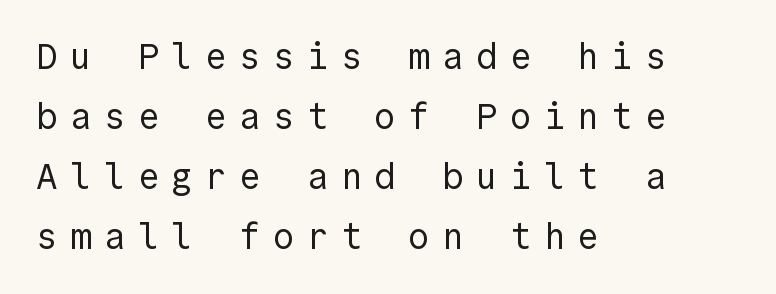
All the whitespace from short lines collects on the right. Honestly, the letter spacing is so wide it's the main thing you notice. The passage shown stacks its lines at a standard gap. The zone under the glyphs is completely vacant.
